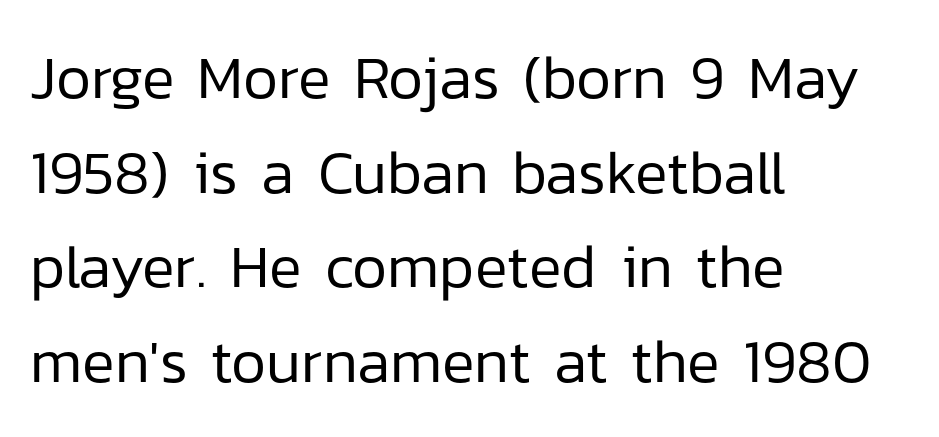
{"serif": "no", "italic": "no", "bold": "no", "weight": "regular", "width": "normal", "stroke_contrast": "low", "x_height": "medium", "monospaced": "no", "underline": "no", "align": "left", "line_spacing": "normal", "line_spacing_ratio": 1.55, "letter_spacing": "normal", "letter_spacing_em": 0.0, "glyph_px": 61}
